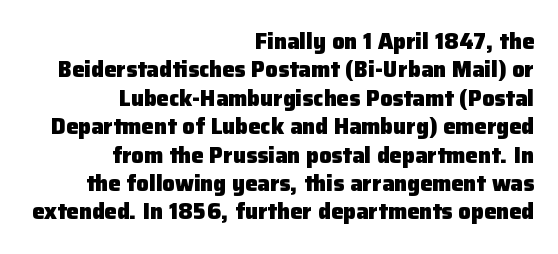
The image shows 22 px bold type, upright; set right-aligned, normal line spacing (1.29x), normal letter spacing, not underlined.
